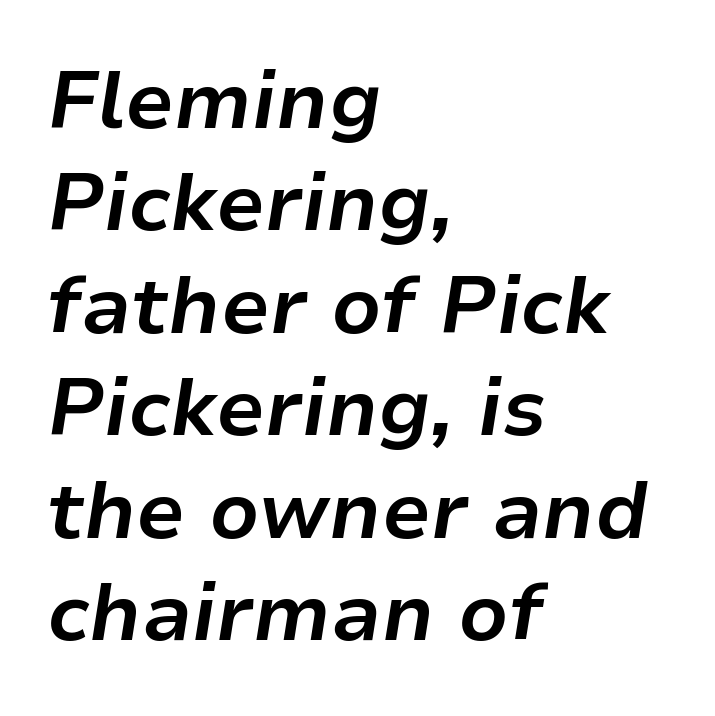
{"italic": "yes", "lean": "right", "slant_degrees": 9, "bold": "yes", "weight": "bold", "width": "normal", "stroke_contrast": "low", "x_height": "medium", "monospaced": "no", "underline": "no", "align": "left", "line_spacing": "normal", "line_spacing_ratio": 1.28, "letter_spacing": "normal", "letter_spacing_em": 0.0, "glyph_px": 80}
